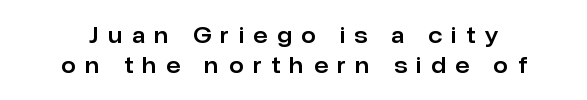
{"italic": "no", "underline": "no", "line_spacing": "normal", "line_spacing_ratio": 1.42, "letter_spacing": "wide", "letter_spacing_em": 0.46, "glyph_px": 21}
